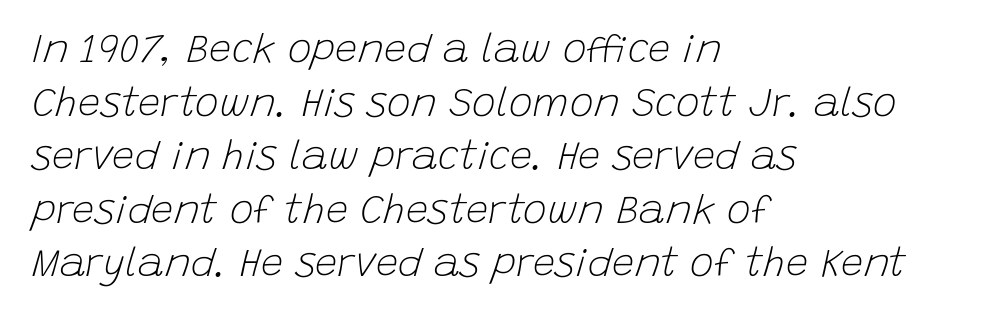
Q: Is the text bold? A: No.
Q: Is the text italic (slanted)? A: Yes, it leans right by about 15 degrees.
Q: Is the text underlined? A: No.
Q: How is the paragraph aligned? A: Left-aligned.
Q: Is the spacing between letters normal or unusually wide? A: Normal.
Q: Is the spacing between lines tight, normal or loose? A: Normal.
Q: Width (condensed, normal, or wide)? A: Normal.
Q: Stroke contrast? A: Low.
Q: x-height? A: Large.
Q: Monospaced? A: No.
